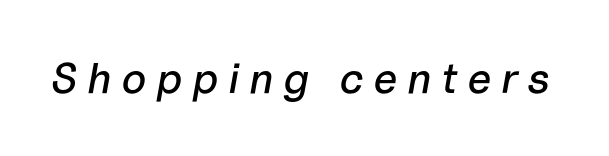
Looking at the ascenders, they clearly lean. Words appear elongated and porous because spacing is wide. Words float on clear page, feet unadorned. Do the characters align in a grid? No, the font is proportional.
